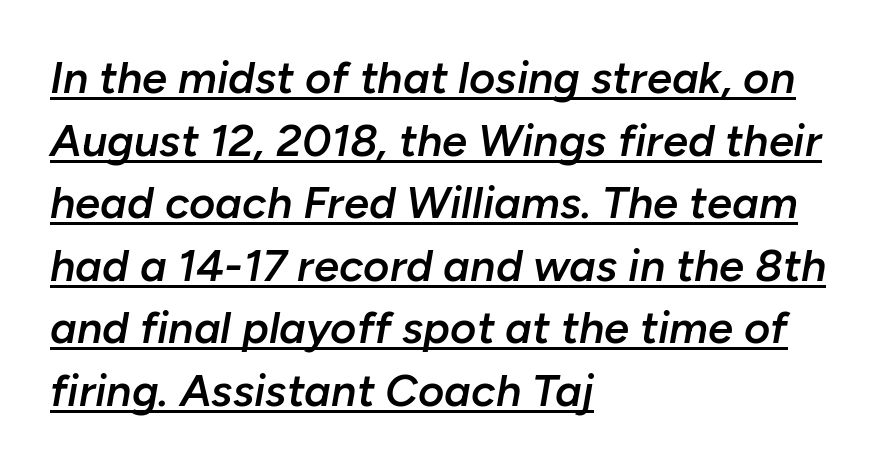
Is the letter spacing exaggerated? No — it looks like the ordinary default. The passage shown stacks its lines at a standard gap. In CSS terms this would be text-align: left. On the weight axis this lands at semibold, roughly 600. A continuous stroke trails under the words, as in a hyperlink.
